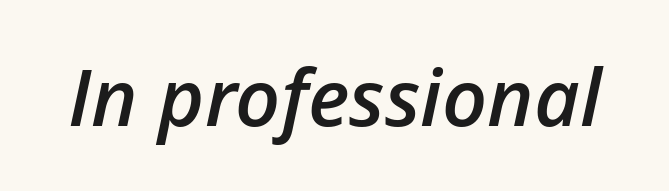
The letters advance in unequal steps, a hallmark of proportional type. Look at the stroke-to-counter ratio: somewhat heavy, a semibold. A typesetter would mark this as italic. The words here are not underlined.
